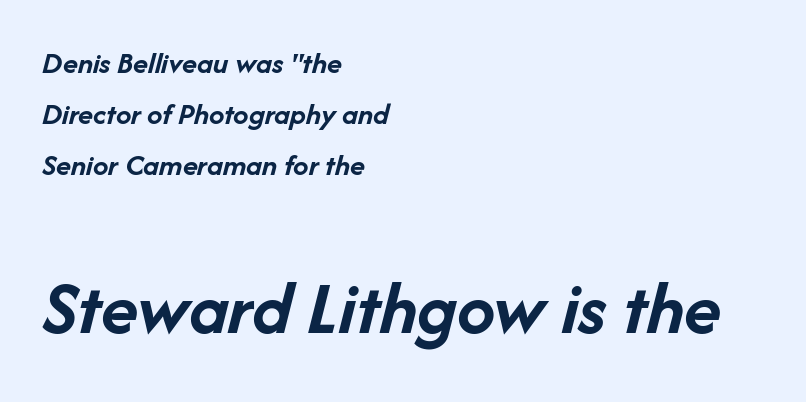
Q: Is the text bold? A: Yes.
Q: Is the text italic (slanted)? A: Yes, it leans right by about 14 degrees.
Q: Is the text underlined? A: No.
Q: How is the paragraph aligned? A: Left-aligned.
Q: Is the spacing between letters normal or unusually wide? A: Normal.
Q: Is the spacing between lines tight, normal or loose? A: Normal.
Q: Which block of text is set in a larger size, the first (top) or the second (bottom)? A: The second (bottom) one.
Q: Width (condensed, normal, or wide)? A: Normal.
Q: Stroke contrast? A: Low.
Q: x-height? A: Medium.
Q: Monospaced? A: No.
